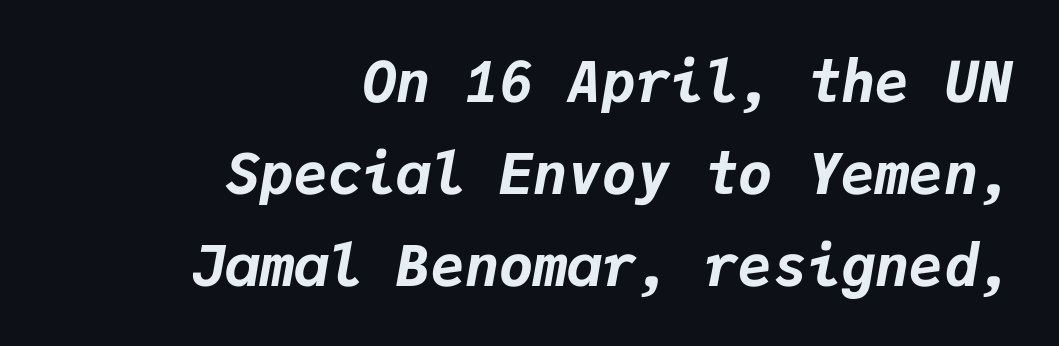
The letterforms sit shoulder to shoulder at normal distance. Does the weight exceed regular? Yes, all the way to bold. Compared with typical paragraphs, the rows here are spaced about the same. The rendering uses typewriter-style spacing with identical character cells.
